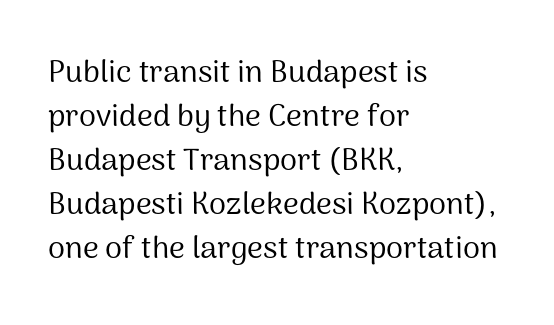
{"serif": "no", "italic": "no", "bold": "no", "weight": "regular", "width": "normal", "stroke_contrast": "medium", "x_height": "medium", "monospaced": "no", "underline": "no", "align": "left", "line_spacing": "normal", "line_spacing_ratio": 1.42, "letter_spacing": "normal", "letter_spacing_em": 0.0, "glyph_px": 31}
